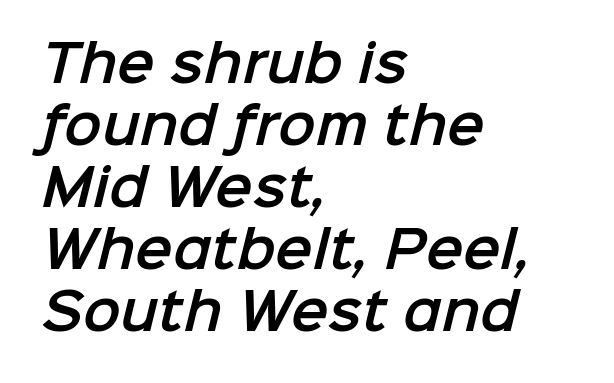
{"serif": "no", "width": "normal", "stroke_contrast": "low", "x_height": "medium", "monospaced": "no", "underline": "no", "align": "left", "line_spacing_ratio": 1.24, "letter_spacing": "normal", "letter_spacing_em": 0.0, "glyph_px": 50}
